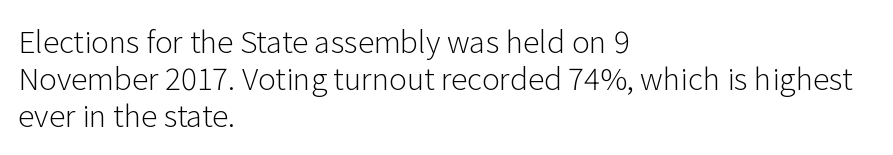
Q: Is the text bold? A: No.
Q: Is the text italic (slanted)? A: No, it is upright.
Q: Is the typeface a serif or a sans-serif typeface? A: Sans-serif.
Q: Is the text underlined? A: No.
Q: How is the paragraph aligned? A: Left-aligned.
Q: Is the spacing between letters normal or unusually wide? A: Normal.
Q: Width (condensed, normal, or wide)? A: Normal.
Q: Stroke contrast? A: Low.
Q: x-height? A: Medium.
Q: Monospaced? A: No.
